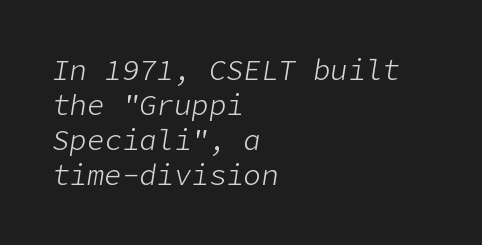
The image shows 29 px light type, italic (leaning right); set left-aligned, line spacing 1.21x, normal letter spacing, not underlined; low stroke contrast and a medium x-height.
